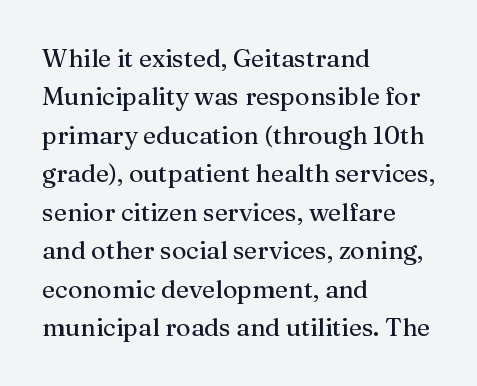
These lines stack with their left ends in a neat column. This is the regular roman posture of the typeface. Leading matches the norm, producing a regular column. No extra tracking has been applied to these lines. Type without underlining.
